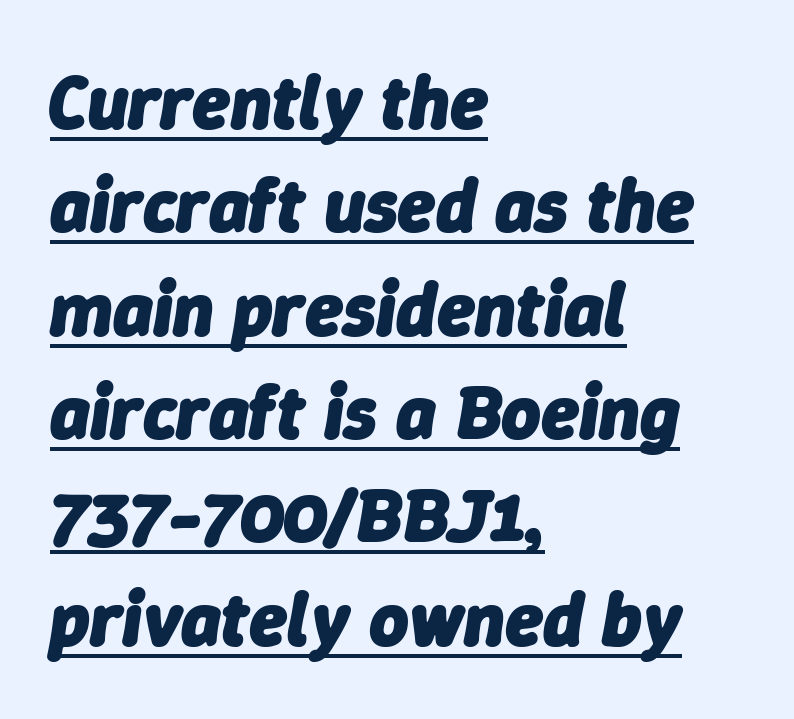
The image shows 76 px heavy type, italic (leaning right); set left-aligned, normal line spacing (1.36x), normal letter spacing, underlined; low stroke contrast and a medium x-height.
